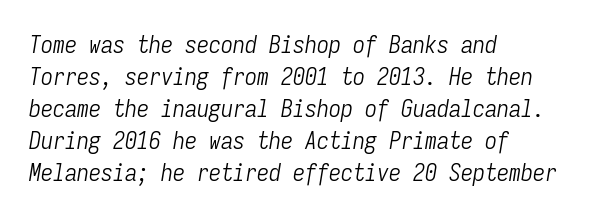
{"italic": "yes", "lean": "right", "slant_degrees": 9, "bold": "no", "underline": "no", "align": "left", "line_spacing": "normal", "line_spacing_ratio": 1.33, "letter_spacing": "normal", "letter_spacing_em": 0.0, "glyph_px": 24}
